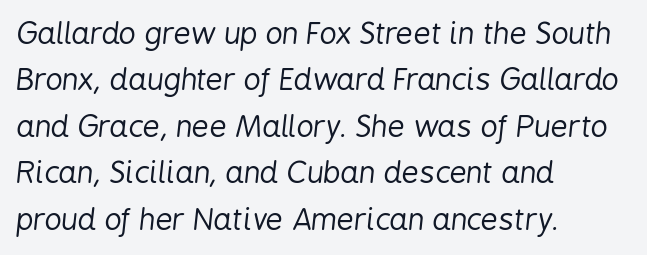
Q: Is the text bold? A: No.
Q: Is the text italic (slanted)? A: Yes, it leans right by about 6 degrees.
Q: Is the text underlined? A: No.
Q: How is the paragraph aligned? A: Left-aligned.
Q: Is the spacing between letters normal or unusually wide? A: Normal.
Q: Is the spacing between lines tight, normal or loose? A: Normal.
Q: Width (condensed, normal, or wide)? A: Condensed.
Q: Stroke contrast? A: Low.
Q: x-height? A: Medium.
Q: Monospaced? A: No.
